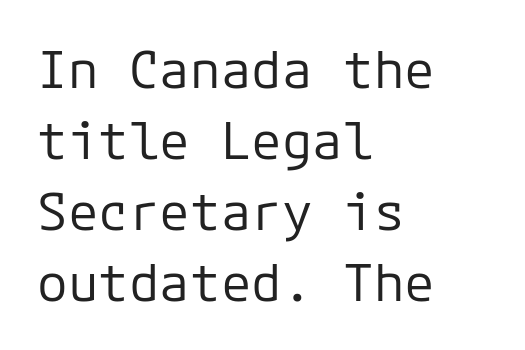
Q: Is the text bold? A: No.
Q: Is the text italic (slanted)? A: No, it is upright.
Q: Is the typeface a serif or a sans-serif typeface? A: Sans-serif.
Q: Is the text underlined? A: No.
Q: How is the paragraph aligned? A: Left-aligned.
Q: Is the spacing between letters normal or unusually wide? A: Normal.
Q: Is the spacing between lines tight, normal or loose? A: Normal.
Q: Width (condensed, normal, or wide)? A: Normal.
Q: Stroke contrast? A: Low.
Q: x-height? A: Medium.
